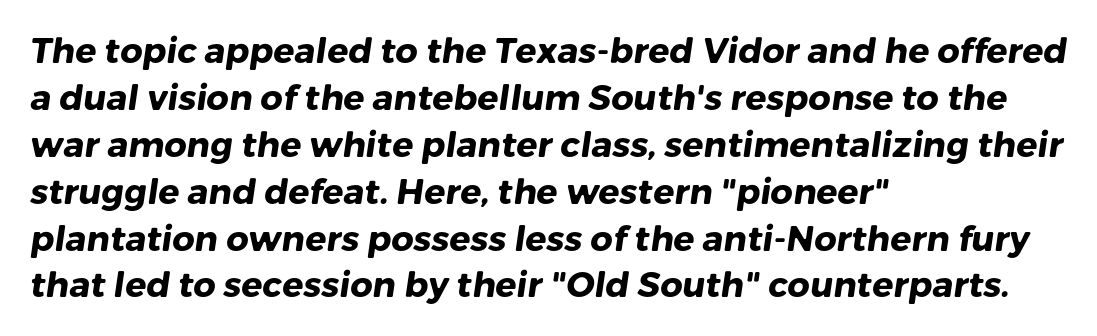
The image shows 35 px heavy sans-serif type; set left-aligned, normal line spacing (1.34x), normal letter spacing, not underlined; low stroke contrast and a medium x-height.
